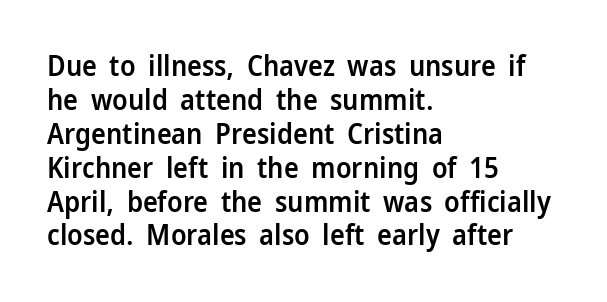
The image shows 28 px semibold sans-serif type, upright; set left-aligned, line spacing 1.21x, normal letter spacing, not underlined; low stroke contrast and a medium x-height.
